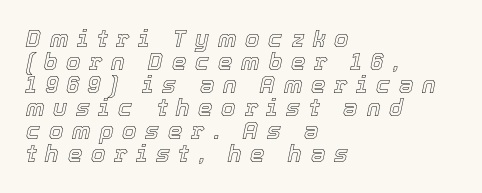
{"italic": "yes", "lean": "right", "slant_degrees": 12, "underline": "no", "align": "left", "line_spacing": "tight", "line_spacing_ratio": 1.0, "letter_spacing": "wide", "letter_spacing_em": 0.38, "glyph_px": 23}
